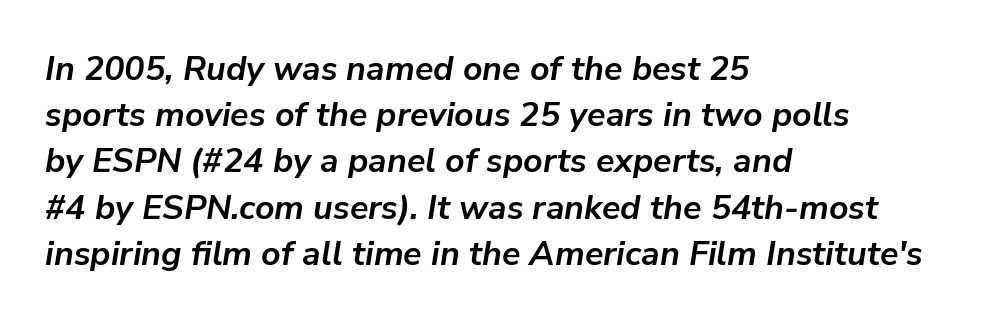
Q: Is the text bold? A: Yes.
Q: Is the text italic (slanted)? A: Yes, it leans right by about 9 degrees.
Q: Is the text underlined? A: No.
Q: How is the paragraph aligned? A: Left-aligned.
Q: Is the spacing between letters normal or unusually wide? A: Normal.
Q: Is the spacing between lines tight, normal or loose? A: Normal.
Q: Width (condensed, normal, or wide)? A: Normal.
Q: Stroke contrast? A: Low.
Q: x-height? A: Medium.
Q: Monospaced? A: No.
